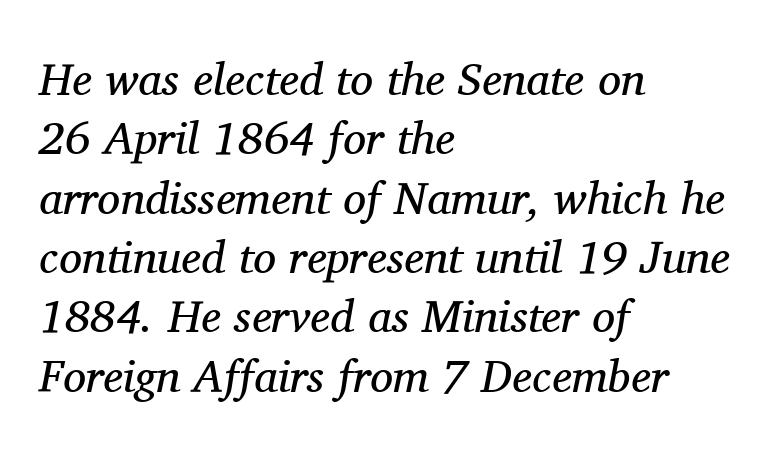
{"serif": "yes", "italic": "yes", "lean": "right", "slant_degrees": 11, "bold": "no", "weight": "regular", "width": "normal", "stroke_contrast": "medium", "x_height": "medium", "monospaced": "no", "underline": "no", "align": "left", "line_spacing": "normal", "line_spacing_ratio": 1.29, "letter_spacing": "normal", "letter_spacing_em": 0.0, "glyph_px": 46}
